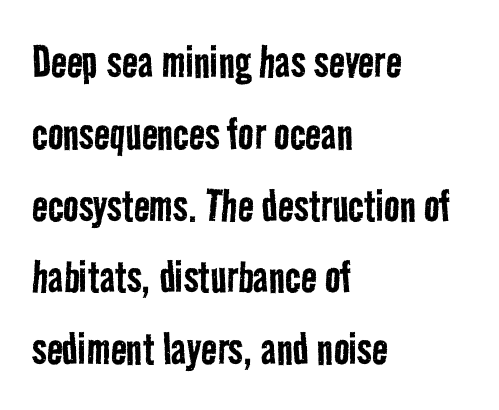
{"serif": "no", "bold": "no", "weight": "regular", "width": "condensed", "stroke_contrast": "low", "x_height": "medium", "monospaced": "no", "underline": "no", "align": "left", "line_spacing": "normal", "line_spacing_ratio": 1.38, "letter_spacing": "normal", "letter_spacing_em": 0.0, "glyph_px": 52}
